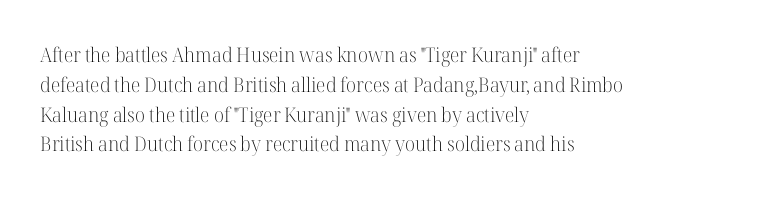
The image shows 20 px text type, upright; set left-aligned, normal line spacing (1.49x), normal letter spacing, not underlined.
